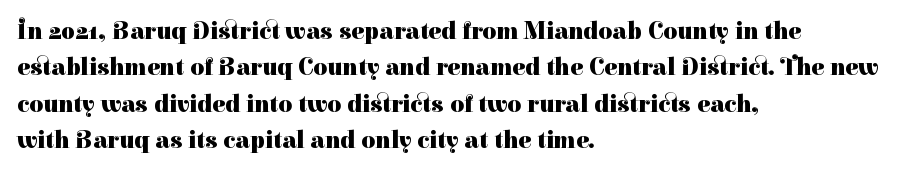
The image shows 24 px bold type, upright; set left-aligned, normal line spacing (1.52x), normal letter spacing, not underlined.
